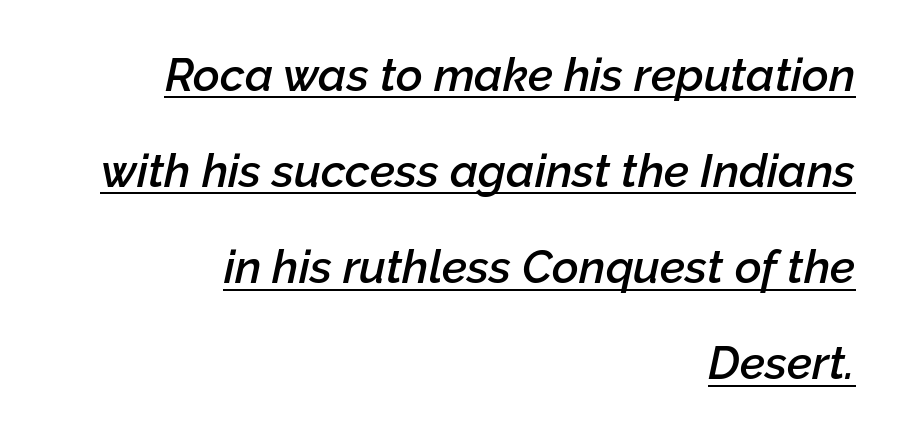
Tall strokes in this sample are angled rather than plumb. Reading down the block, your eye finds every line finishing at a fixed right position. In designer terms, the underline attribute is active on this setting. A typesetter would call this leading open, well beyond the default.
